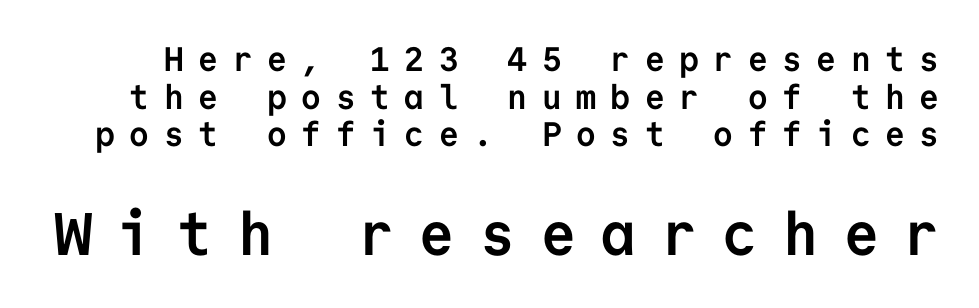
Q: Is the text bold? A: Yes.
Q: Is the text italic (slanted)? A: No, it is upright.
Q: Is the typeface a serif or a sans-serif typeface? A: Sans-serif.
Q: Is the text underlined? A: No.
Q: Is the spacing between letters normal or unusually wide? A: Unusually wide.
Q: Is the spacing between lines tight, normal or loose? A: Tight.
Q: Which block of text is set in a larger size, the first (top) or the second (bottom)? A: The second (bottom) one.
Q: Width (condensed, normal, or wide)? A: Normal.
Q: Stroke contrast? A: Low.
Q: x-height? A: Medium.
Q: Monospaced? A: Yes.
